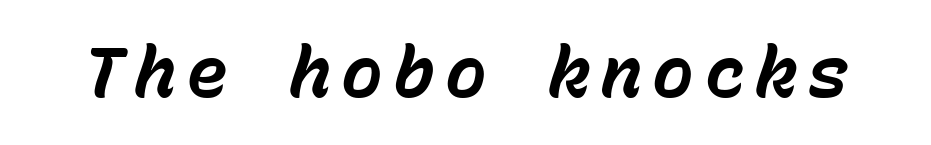
Q: Is the text bold? A: Yes.
Q: Is the text italic (slanted)? A: Yes, it leans right by about 15 degrees.
Q: Is the text underlined? A: No.
Q: Width (condensed, normal, or wide)? A: Normal.
Q: Stroke contrast? A: Low.
Q: x-height? A: Medium.
Q: Monospaced? A: Yes.
